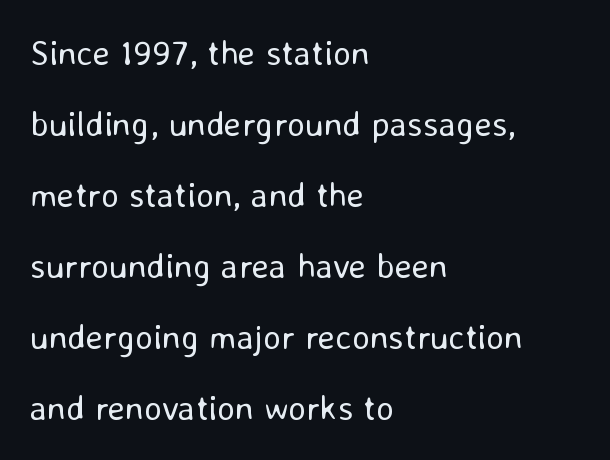
Q: Is the text bold? A: No.
Q: Is the text italic (slanted)? A: No, it is upright.
Q: Is the typeface a serif or a sans-serif typeface? A: Sans-serif.
Q: Is the text underlined? A: No.
Q: How is the paragraph aligned? A: Left-aligned.
Q: Is the spacing between letters normal or unusually wide? A: Normal.
Q: Is the spacing between lines tight, normal or loose? A: Loose.
Q: Width (condensed, normal, or wide)? A: Normal.
Q: Stroke contrast? A: Low.
Q: x-height? A: Medium.
Q: Monospaced? A: No.
